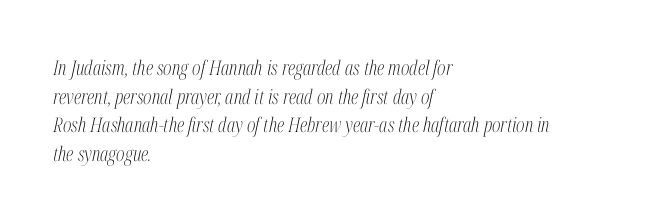
Q: Is the text bold? A: No.
Q: Is the text italic (slanted)? A: Yes, it leans right by about 12 degrees.
Q: Is the text underlined? A: No.
Q: How is the paragraph aligned? A: Left-aligned.
Q: Is the spacing between letters normal or unusually wide? A: Normal.
Q: Is the spacing between lines tight, normal or loose? A: Normal.
